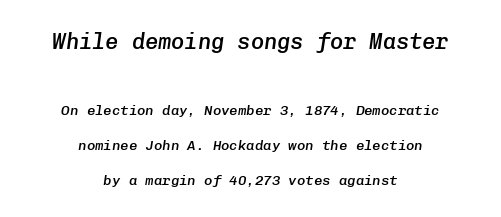
Q: Is the text bold? A: Semi-bold.
Q: Is the text italic (slanted)? A: Yes, it leans right by about 8 degrees.
Q: Is the text underlined? A: No.
Q: How is the paragraph aligned? A: Centered.
Q: Is the spacing between letters normal or unusually wide? A: Normal.
Q: Is the spacing between lines tight, normal or loose? A: Loose.
Q: Which block of text is set in a larger size, the first (top) or the second (bottom)? A: The first (top) one.
